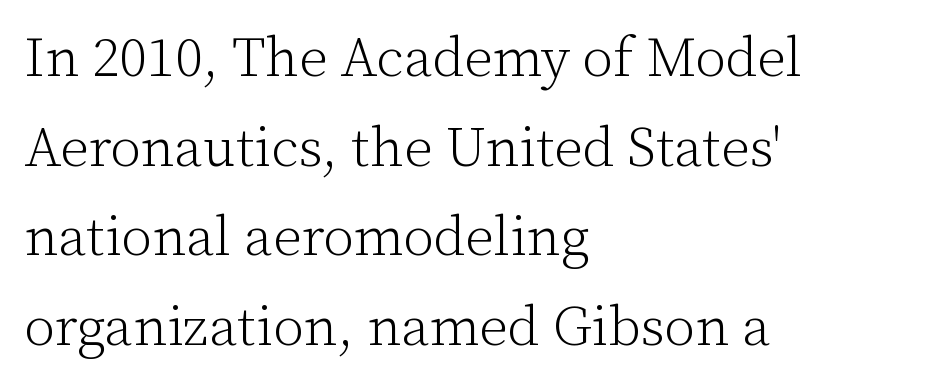
Lines of text with bare space underneath. The typeface has the unassuming heft of standard copy or less. What stands out about the letter spacing? Nothing — it is the standard amount. The typesetter chose a ragged-right arrangement here. Here the designer chose a conventional face with non-uniform glyph widths. Upright lettering throughout.
